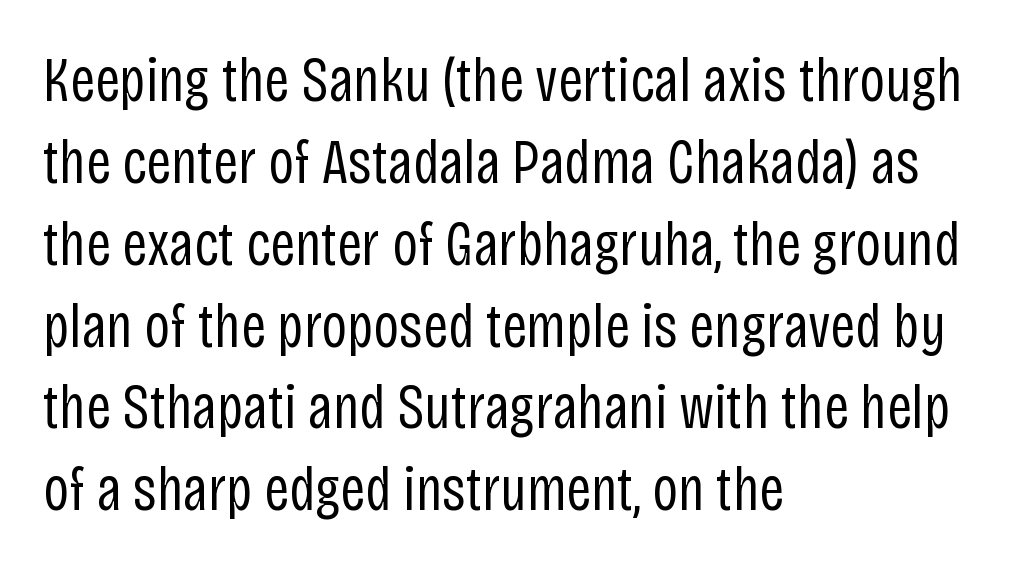
The image shows 62 px regular-weight, condensed sans-serif type, upright; set left-aligned, normal line spacing (1.32x), normal letter spacing, not underlined; low stroke contrast and a large x-height.
